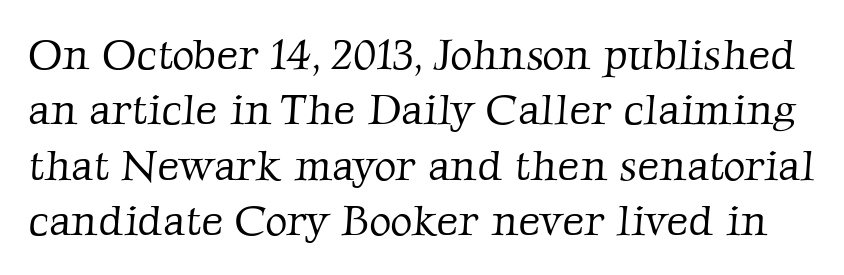
The foot of each line stays bare and open. Stems here are at most as thick as an everyday book face. Reading down the column, the eye jumps a familiar distance to each next line. These lines are rendered in a variable-pitch font. Nothing unusual about the tracking: characters are spaced as the font intends. This rendering employs a face with finishing strokes, i.e., a serif.
